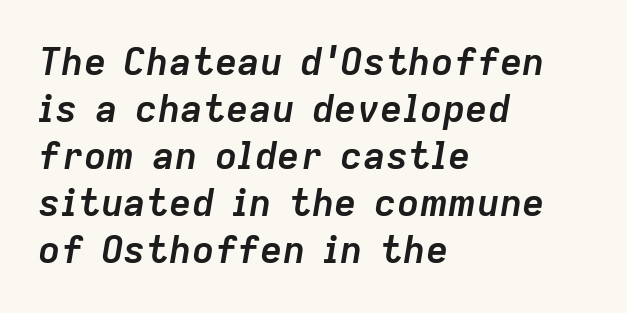
{"italic": "yes", "lean": "right", "slant_degrees": 9, "bold": "yes", "weight": "semibold", "width": "normal", "stroke_contrast": "low", "x_height": "medium", "monospaced": "no", "underline": "no", "align": "left", "line_spacing_ratio": 1.24, "letter_spacing": "normal", "letter_spacing_em": 0.0, "glyph_px": 38}
